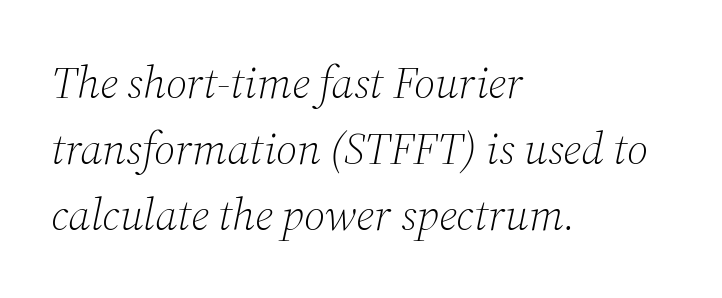
The image shows 45 px light serif type, italic (leaning right); set left-aligned, normal line spacing (1.47x), normal letter spacing, not underlined; medium stroke contrast and a medium x-height.
